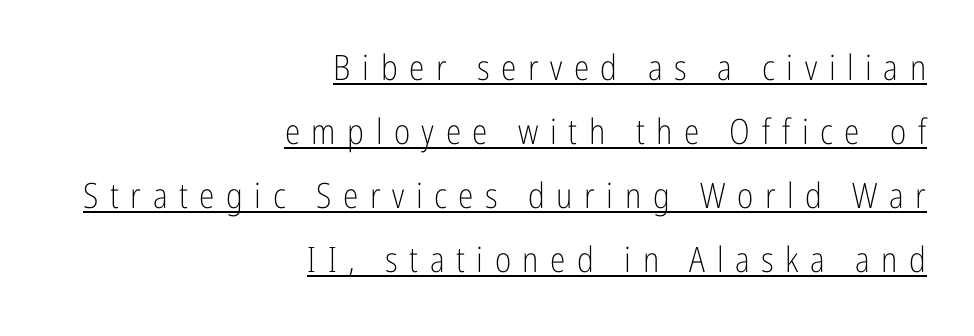
{"serif": "no", "italic": "no", "bold": "no", "weight": "light", "width": "condensed", "stroke_contrast": "low", "x_height": "medium", "monospaced": "no", "underline": "yes", "align": "right", "line_spacing_ratio": 1.83, "letter_spacing": "wide", "letter_spacing_em": 0.33, "glyph_px": 35}
